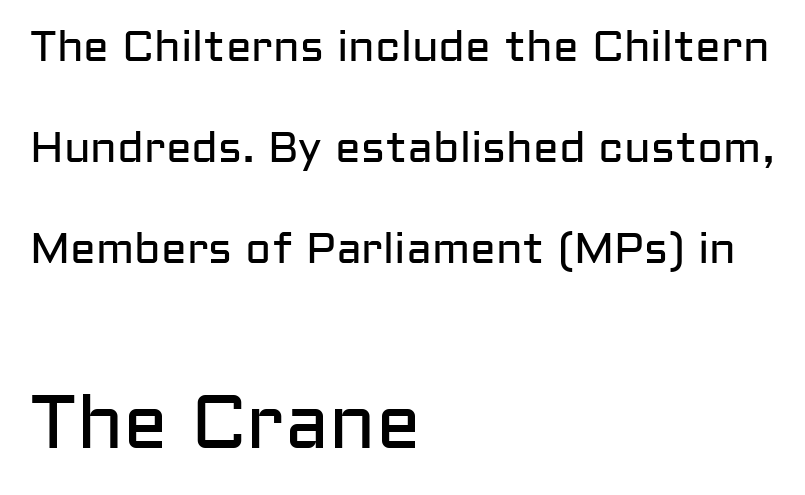
{"serif": "no", "italic": "no", "bold": "no", "weight": "regular", "width": "normal", "stroke_contrast": "low", "x_height": "medium", "monospaced": "no", "underline": "no", "align": "left", "line_spacing": "loose", "line_spacing_ratio": 2.35, "letter_spacing": "normal", "letter_spacing_em": 0.0, "larger_block": "second", "size_ratio": 1.74, "glyph_px": 75}
